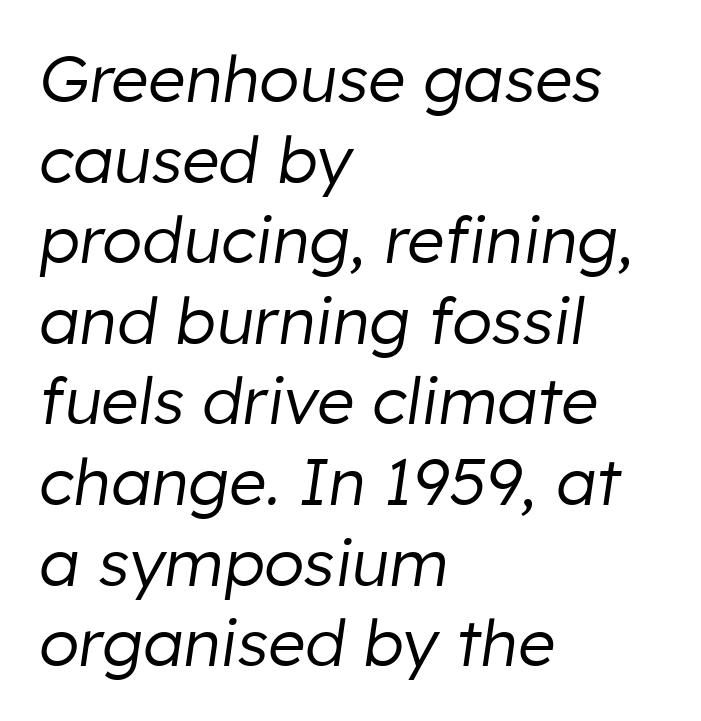
Here the designer chose a conventional face with non-uniform glyph widths. Nothing heavy about these letters — not bold at all. No word sits above an underline. The typesetter chose a ragged-right arrangement here. The letterforms sit shoulder to shoulder at normal distance.
